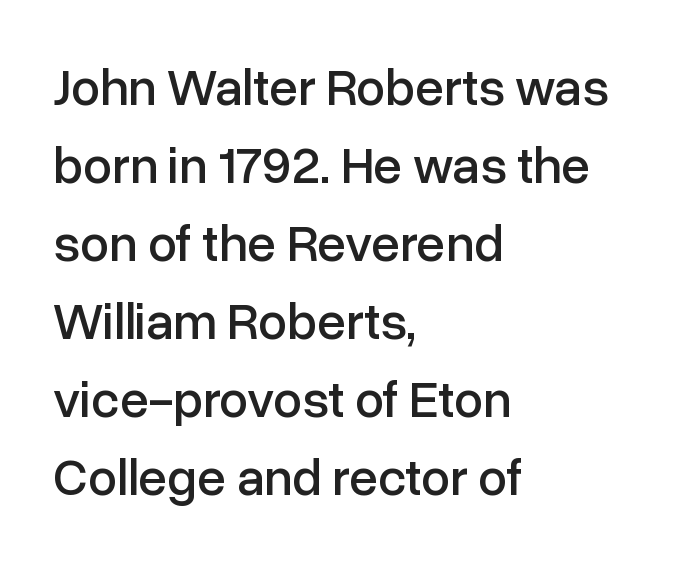
The image shows 52 px sans-serif type, upright; set left-aligned, normal line spacing (1.5x), normal letter spacing, not underlined; low stroke contrast and a medium x-height.
